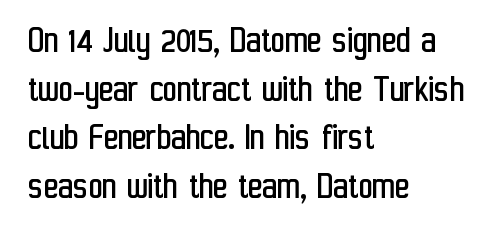
{"serif": "no", "italic": "no", "bold": "no", "weight": "regular", "width": "condensed", "stroke_contrast": "low", "x_height": "medium", "monospaced": "no", "underline": "no", "align": "left", "line_spacing": "normal", "line_spacing_ratio": 1.25, "letter_spacing": "normal", "letter_spacing_em": 0.0, "glyph_px": 39}
